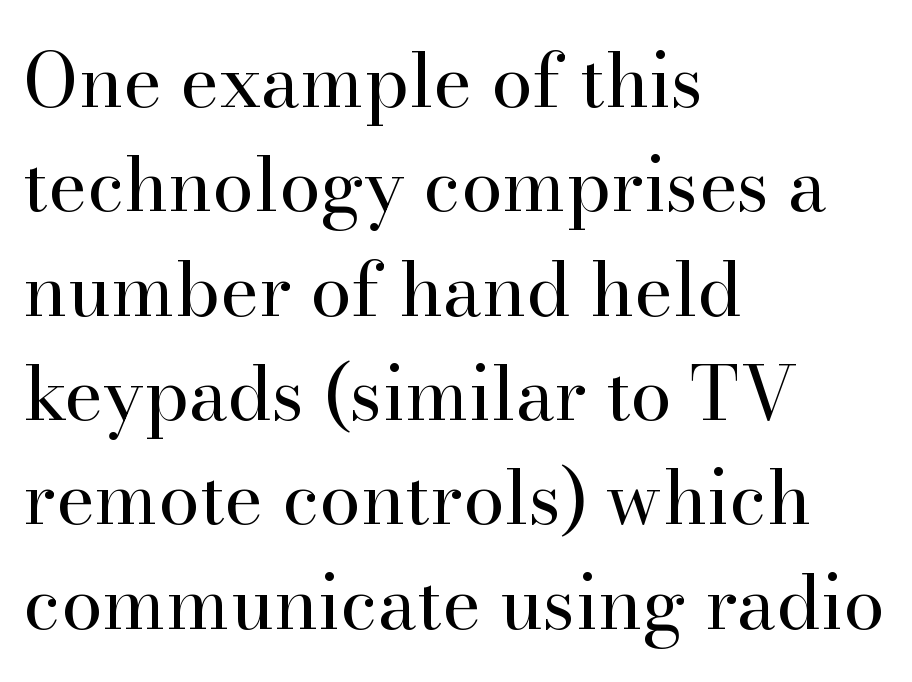
The image shows 74 px regular-weight serif type, upright; set left-aligned, normal line spacing (1.41x), normal letter spacing, not underlined; high stroke contrast and a small x-height.
